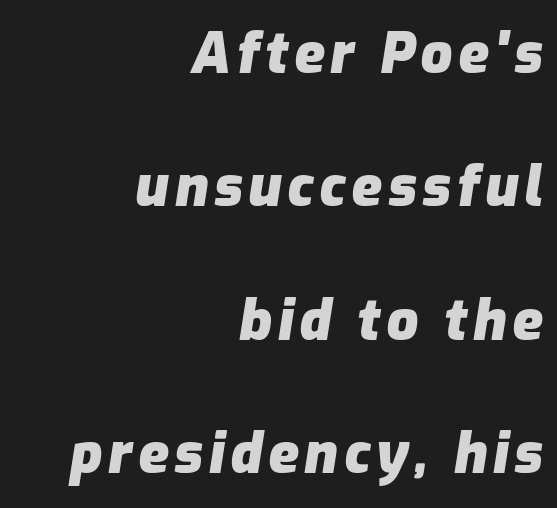
Q: Is the text bold? A: Yes.
Q: Is the text italic (slanted)? A: Yes, it leans right by about 9 degrees.
Q: Is the text underlined? A: No.
Q: How is the paragraph aligned? A: Right-aligned.
Q: Is the spacing between lines tight, normal or loose? A: Loose.
Q: Width (condensed, normal, or wide)? A: Normal.
Q: Stroke contrast? A: Low.
Q: x-height? A: Medium.
Q: Monospaced? A: No.
